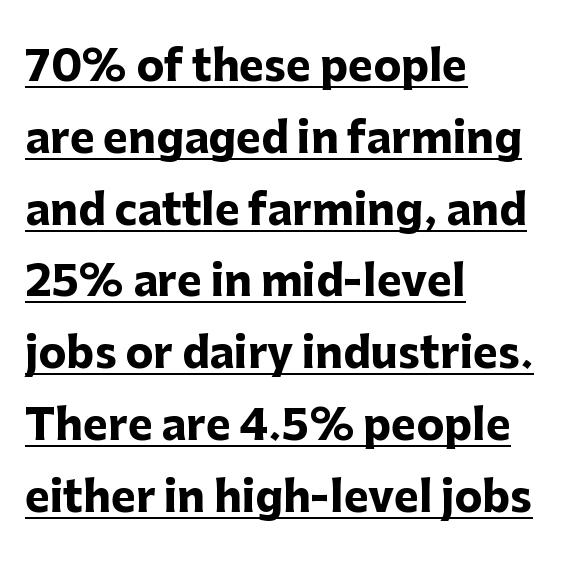
Q: Is the text bold? A: Yes.
Q: Is the text italic (slanted)? A: No, it is upright.
Q: Is the typeface a serif or a sans-serif typeface? A: Sans-serif.
Q: Is the text underlined? A: Yes.
Q: How is the paragraph aligned? A: Left-aligned.
Q: Is the spacing between letters normal or unusually wide? A: Normal.
Q: Width (condensed, normal, or wide)? A: Normal.
Q: Stroke contrast? A: Low.
Q: x-height? A: Medium.
Q: Monospaced? A: No.
